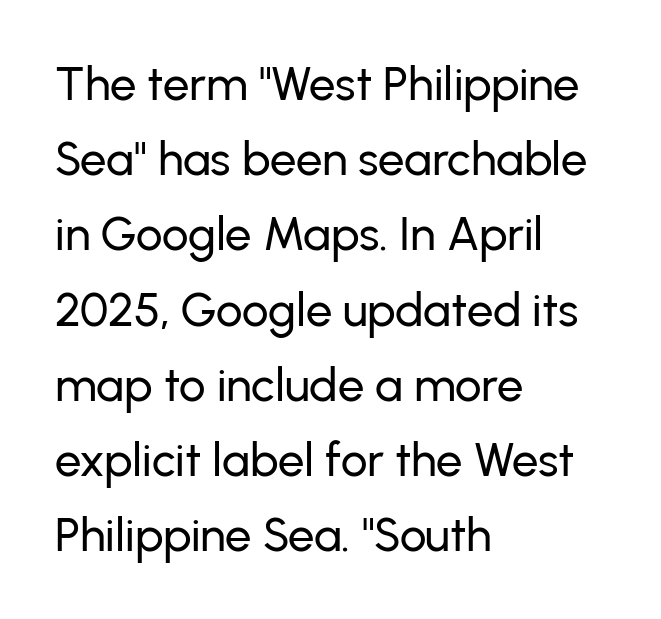
Q: Is the text italic (slanted)? A: No, it is upright.
Q: Is the typeface a serif or a sans-serif typeface? A: Sans-serif.
Q: Is the text underlined? A: No.
Q: How is the paragraph aligned? A: Left-aligned.
Q: Is the spacing between letters normal or unusually wide? A: Normal.
Q: Is the spacing between lines tight, normal or loose? A: Normal.
Q: Width (condensed, normal, or wide)? A: Normal.
Q: Stroke contrast? A: Low.
Q: x-height? A: Medium.
Q: Monospaced? A: No.
